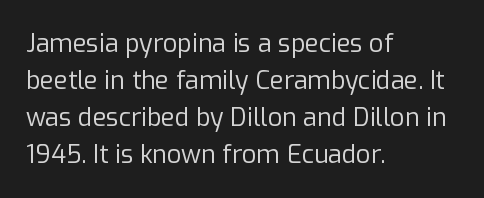
A typesetter would call this leading conventional body-copy spacing. Descender tails drop into unmarked territory. Visually the block forms a straight wall on the left and a jagged coastline on the right. Do the letters lean? They stand straight.
